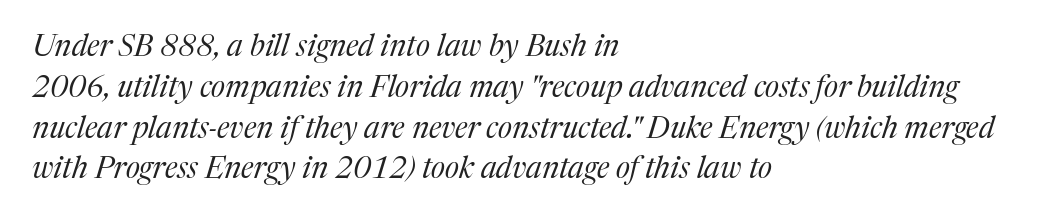
{"serif": "yes", "italic": "yes", "lean": "right", "slant_degrees": 17, "bold": "no", "weight": "regular", "width": "normal", "stroke_contrast": "medium", "x_height": "medium", "monospaced": "no", "underline": "no", "align": "left", "line_spacing": "normal", "line_spacing_ratio": 1.36, "letter_spacing": "normal", "letter_spacing_em": 0.0, "glyph_px": 30}
